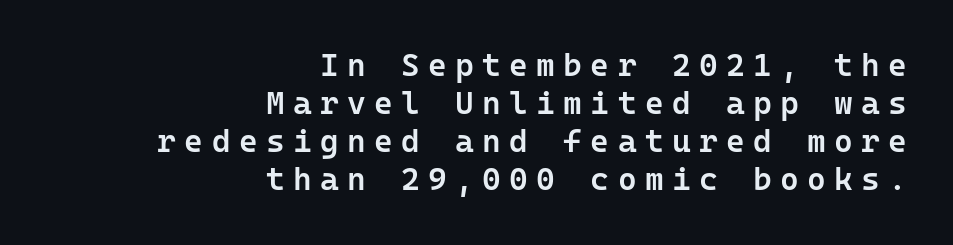
Designer's note — italics off, roman on. Glyph-to-glyph distance is far greater than everyday printed text. Right-aligned paragraph, ragged on the left. The string is rendered with underlining switched off. Does the type have serifs? No, each stem ends abruptly.
